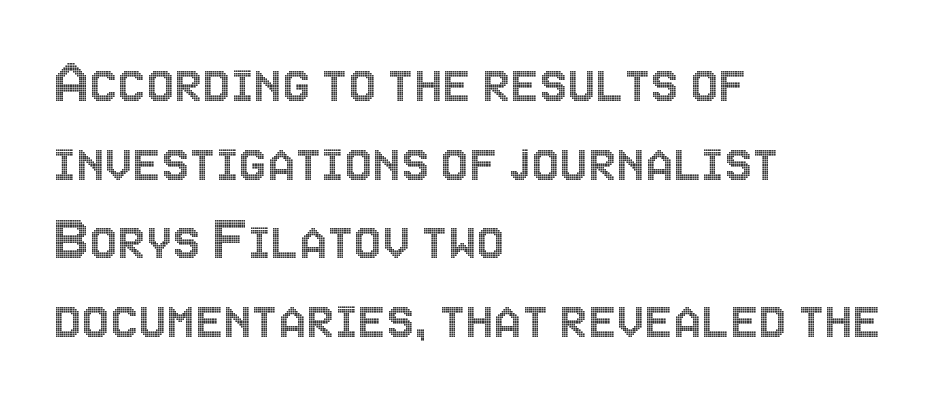
{"italic": "no", "width": "condensed", "x_height": "large", "monospaced": "no", "underline": "no", "align": "left", "line_spacing": "normal", "line_spacing_ratio": 1.25, "letter_spacing": "normal", "letter_spacing_em": 0.0, "glyph_px": 63}
